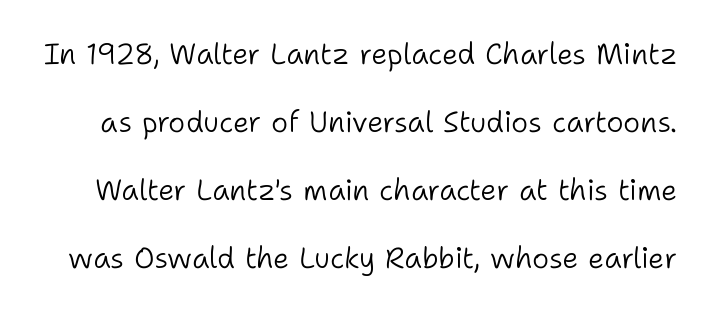
Anything drawn beneath the words? Only blank space. Whoever set this chose breathing room over compactness in the vertical rhythm. Is this a fixed-width face? No — the glyphs have proportional, varying widths. Quick note: not italic, upright. These lines are composed in type without serifs. No letter is thick-stroked: the sample isn't bold.
